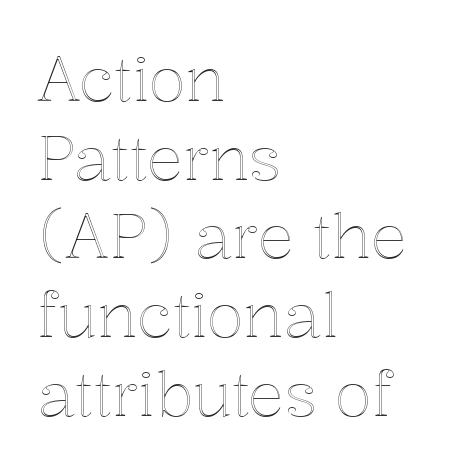
A student would call this left alignment; a typographer would say flush left, rag right. Posture: straight, roman, zero tilt. Descenders hang freely into open space. The type is set solid horizontally, with unmodified tracking. Rows of type keep a routine distance in the vertical direction.
